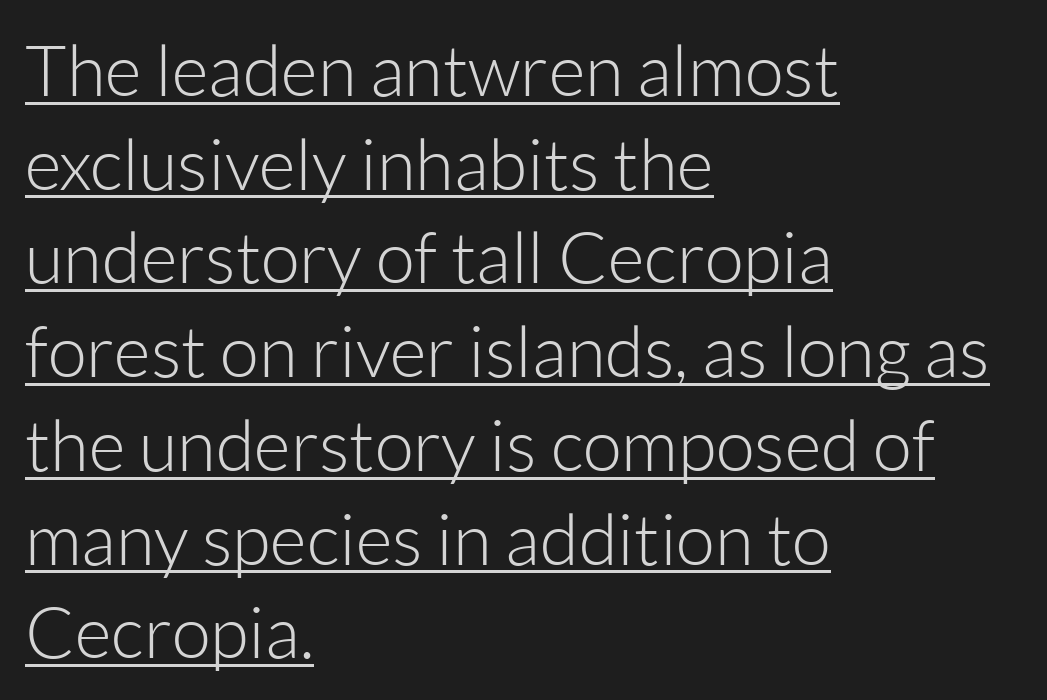
The image shows 71 px light sans-serif type, upright; set left-aligned, normal line spacing (1.32x), normal letter spacing, underlined; low stroke contrast and a medium x-height.
